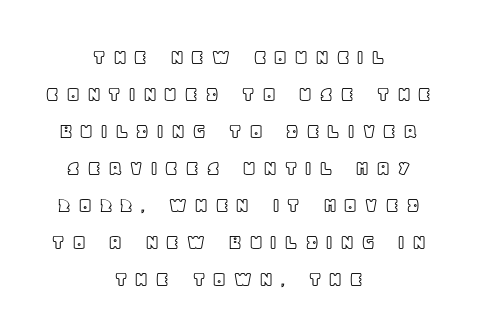
The image shows 23 px text type, upright; set centered, normal line spacing (1.61x), unusually wide letter spacing (+0.28 em), not underlined.
